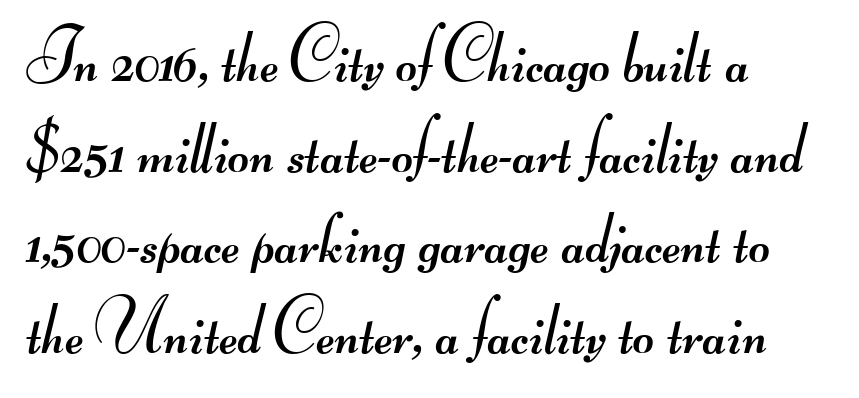
Teacher's note: observe the even left margin — that is flush-left alignment. A bare baseline throughout the passage. A typesetter would label this face a sans. Is the type heavy? It reads as light-to-regular instead. Observe the ordinary spacing: letters are neighbours, not strangers.
